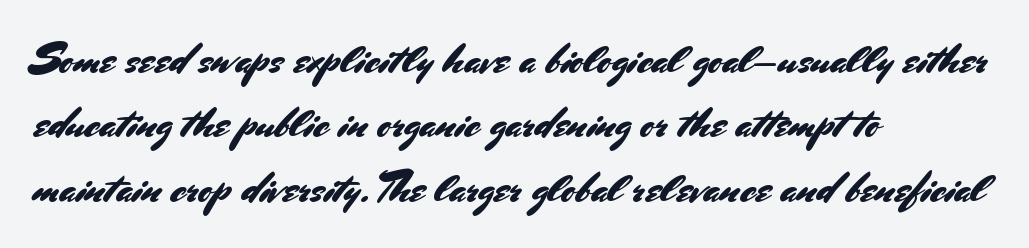
{"serif": "no", "width": "normal", "stroke_contrast": "medium", "x_height": "small", "monospaced": "no", "underline": "no", "align": "left", "line_spacing": "normal", "line_spacing_ratio": 1.53, "letter_spacing": "normal", "letter_spacing_em": 0.0, "glyph_px": 42}
